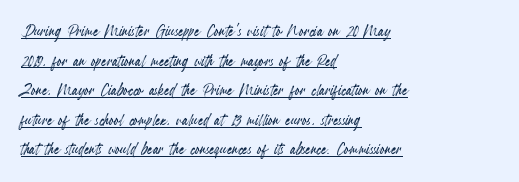
The passage shown stacks its lines at a standard gap. Nobody touched the tracking dial on this one. These characters rest on top of a visible drawn line. In CSS terms this would be text-align: left.
